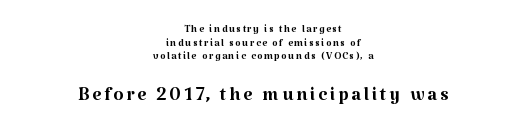
Ascenders rise straight up at ninety degrees. Has an underline been added? It has not. Heft: none added — not bold. Compared with typical paragraphs, the rows here are closer together. Typeset on center — no edge is straight.
